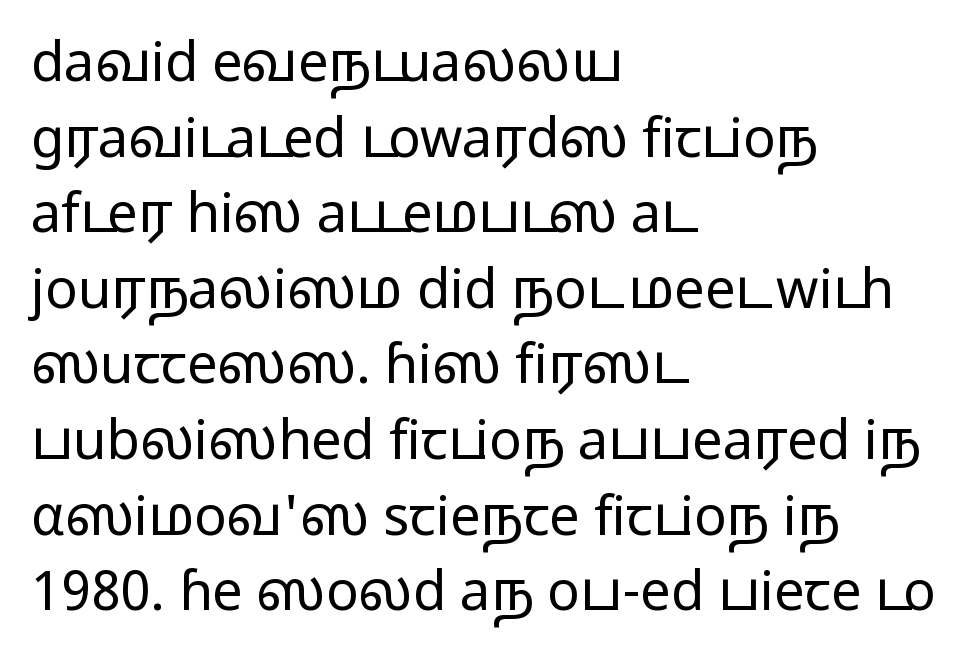
{"serif": "no", "italic": "no", "bold": "no", "weight": "regular", "width": "wide", "stroke_contrast": "low", "x_height": "medium", "monospaced": "no", "underline": "no", "align": "left", "line_spacing": "normal", "line_spacing_ratio": 1.4, "letter_spacing": "normal", "letter_spacing_em": 0.0, "glyph_px": 54}
